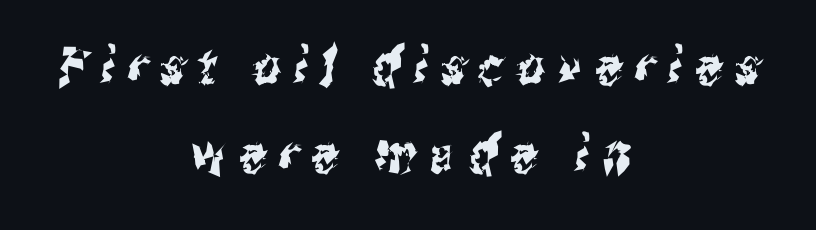
{"serif": "no", "width": "condensed", "stroke_contrast": "medium", "x_height": "medium", "monospaced": "no", "underline": "no", "align": "center", "line_spacing": "normal", "line_spacing_ratio": 1.69, "letter_spacing": "wide", "letter_spacing_em": 0.26, "glyph_px": 52}
